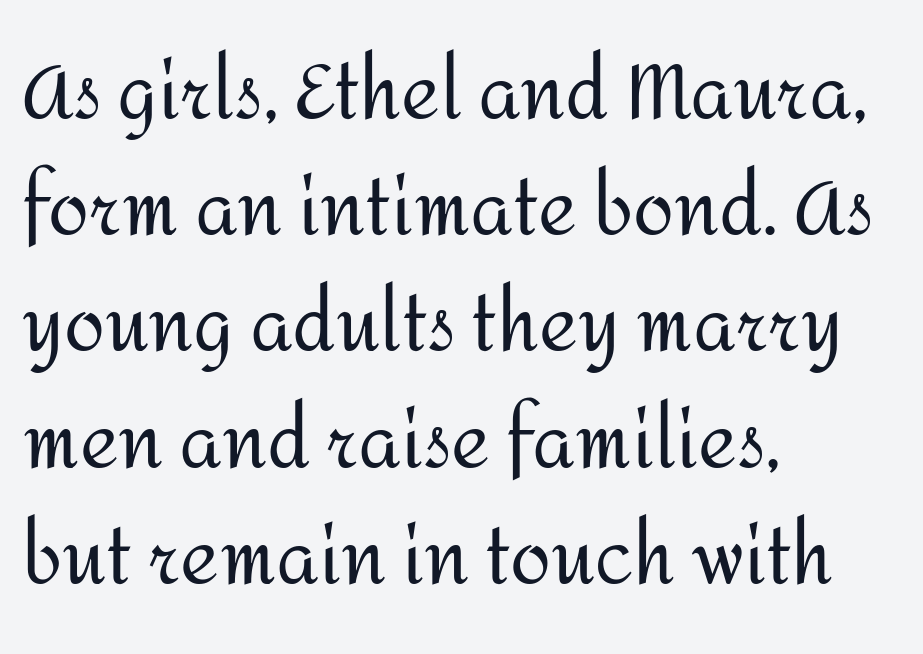
The image shows 74 px regular-weight sans-serif type, upright; set left-aligned, normal line spacing (1.57x), normal letter spacing, not underlined; medium stroke contrast and a medium x-height.
